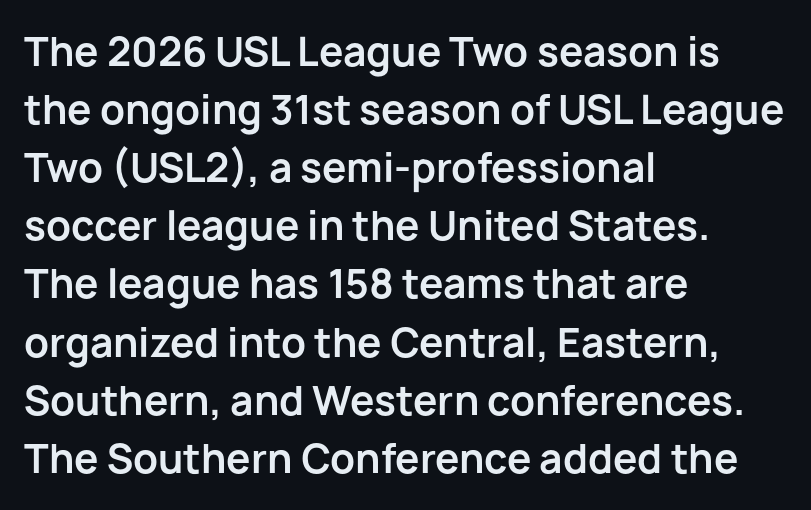
Q: Is the text bold? A: Yes.
Q: Is the text italic (slanted)? A: No, it is upright.
Q: Is the typeface a serif or a sans-serif typeface? A: Sans-serif.
Q: Is the text underlined? A: No.
Q: How is the paragraph aligned? A: Left-aligned.
Q: Is the spacing between letters normal or unusually wide? A: Normal.
Q: Is the spacing between lines tight, normal or loose? A: Normal.
Q: Width (condensed, normal, or wide)? A: Normal.
Q: Stroke contrast? A: Low.
Q: x-height? A: Medium.
Q: Monospaced? A: No.
